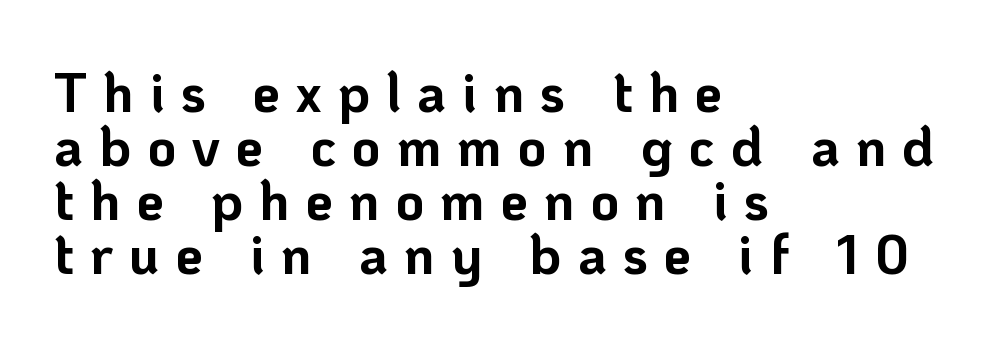
The image shows 55 px bold sans-serif type, upright; set left-aligned, tight line spacing (0.98x), unusually wide letter spacing (+0.29 em), not underlined; low stroke contrast and a medium x-height.
